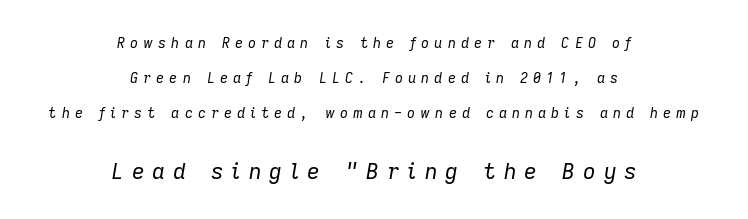
Q: Is the text bold? A: No.
Q: Is the text italic (slanted)? A: Yes, it leans right by about 9 degrees.
Q: Is the text underlined? A: No.
Q: How is the paragraph aligned? A: Centered.
Q: Is the spacing between letters normal or unusually wide? A: Unusually wide.
Q: Is the spacing between lines tight, normal or loose? A: Loose.
Q: Which block of text is set in a larger size, the first (top) or the second (bottom)? A: The second (bottom) one.
